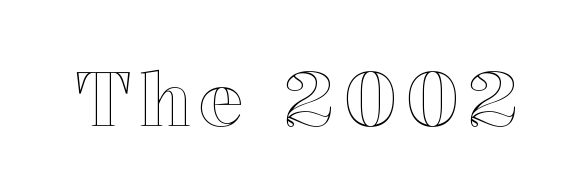
Q: Is the text italic (slanted)? A: No, it is upright.
Q: Is the text underlined? A: No.
Q: Width (condensed, normal, or wide)? A: Normal.
Q: x-height? A: Medium.
Q: Monospaced? A: No.
